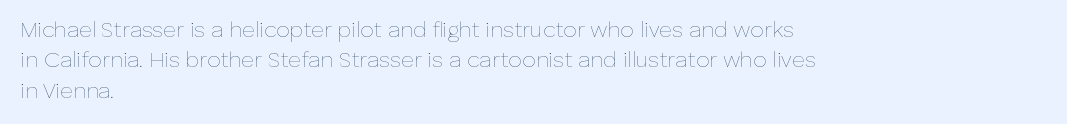
The image shows 22 px text type, upright; set left-aligned, normal line spacing (1.38x), normal letter spacing, not underlined.
